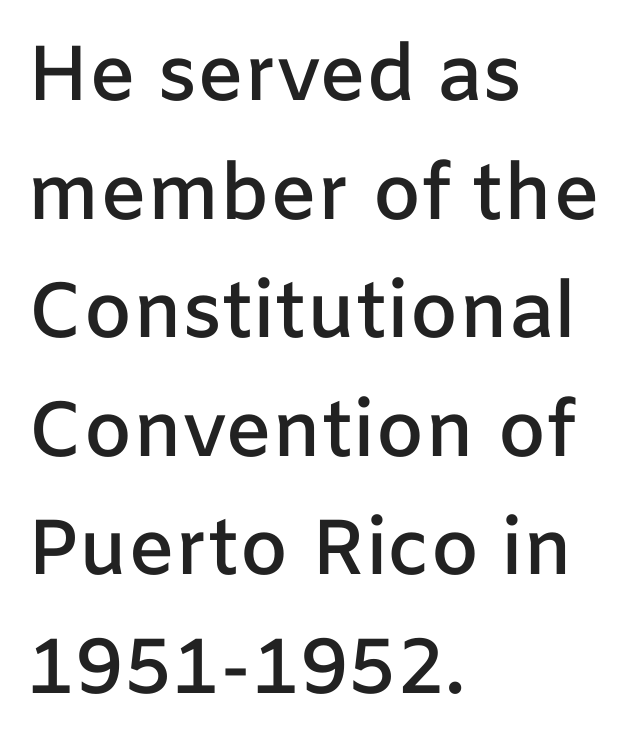
Q: Is the text bold? A: Semi-bold.
Q: Is the text italic (slanted)? A: No, it is upright.
Q: Is the typeface a serif or a sans-serif typeface? A: Sans-serif.
Q: Is the text underlined? A: No.
Q: How is the paragraph aligned? A: Left-aligned.
Q: Is the spacing between letters normal or unusually wide? A: Normal.
Q: Is the spacing between lines tight, normal or loose? A: Normal.
Q: Width (condensed, normal, or wide)? A: Normal.
Q: Stroke contrast? A: Low.
Q: x-height? A: Medium.
Q: Monospaced? A: No.
